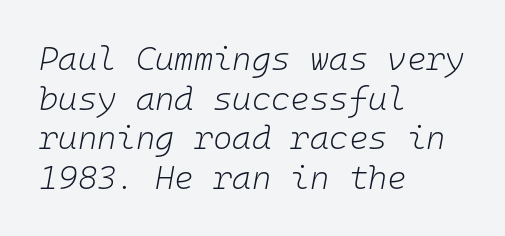
The image shows 33 px light type, italic (leaning right), monospaced; set left-aligned, line spacing 1.2x, normal letter spacing, not underlined; low stroke contrast and a medium x-height.
